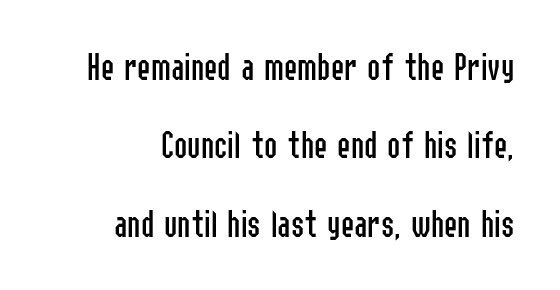
Q: Is the text bold? A: No.
Q: Is the text italic (slanted)? A: No, it is upright.
Q: Is the typeface a serif or a sans-serif typeface? A: Sans-serif.
Q: Is the text underlined? A: No.
Q: Is the spacing between letters normal or unusually wide? A: Normal.
Q: Is the spacing between lines tight, normal or loose? A: Loose.
Q: Width (condensed, normal, or wide)? A: Condensed.
Q: Stroke contrast? A: Low.
Q: x-height? A: Medium.
Q: Monospaced? A: No.
